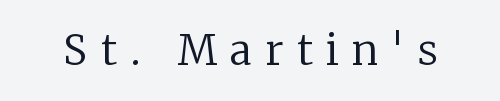
Check under the words: just untouched page. Note the varied advance widths — an 'i' is clearly narrower than an 'm'. Each stroke keeps to a modest, everyday thickness or less. Examine the stroke ends and you'll spot serifs. Loose tracking; the words dissolve into strings of separated letters. Quick note: not italic, upright.
